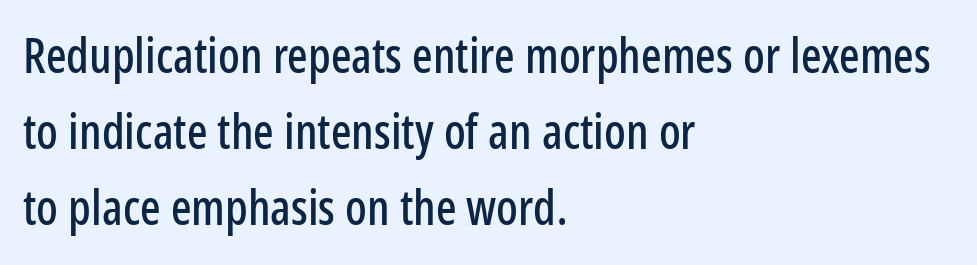
Check under the words: just untouched page. Letterform terminals end flat and unadorned throughout the passage. Tracking here is standard; glyphs follow each other at the usual distance. Characters remain perfectly vertical along every line. Line beginnings align vertically; line endings do not. Vertical spacing — default.
